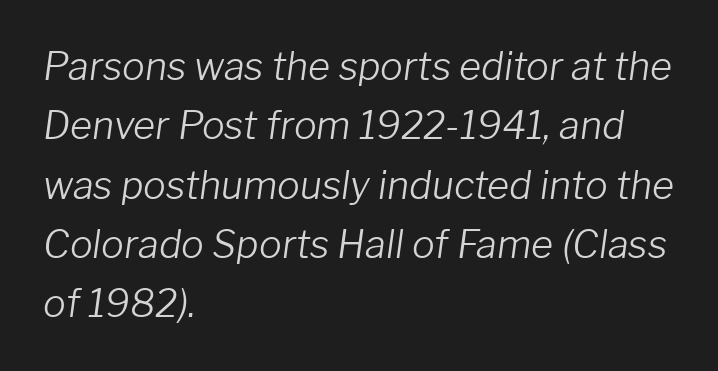
{"italic": "yes", "lean": "right", "slant_degrees": 8, "bold": "no", "weight": "light", "width": "normal", "stroke_contrast": "low", "x_height": "medium", "monospaced": "no", "underline": "no", "align": "left", "line_spacing": "normal", "line_spacing_ratio": 1.56, "letter_spacing": "normal", "letter_spacing_em": 0.0, "glyph_px": 38}
